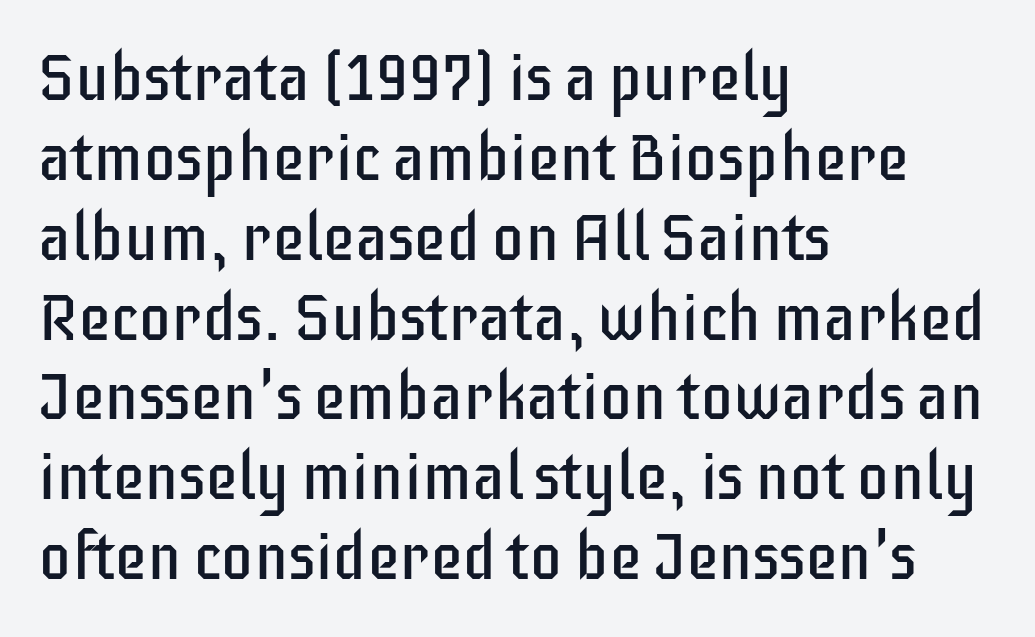
Q: Is the text bold? A: No.
Q: Is the text italic (slanted)? A: No, it is upright.
Q: Is the typeface a serif or a sans-serif typeface? A: Sans-serif.
Q: Is the text underlined? A: No.
Q: How is the paragraph aligned? A: Left-aligned.
Q: Is the spacing between letters normal or unusually wide? A: Normal.
Q: Width (condensed, normal, or wide)? A: Condensed.
Q: Stroke contrast? A: Low.
Q: x-height? A: Large.
Q: Monospaced? A: No.
